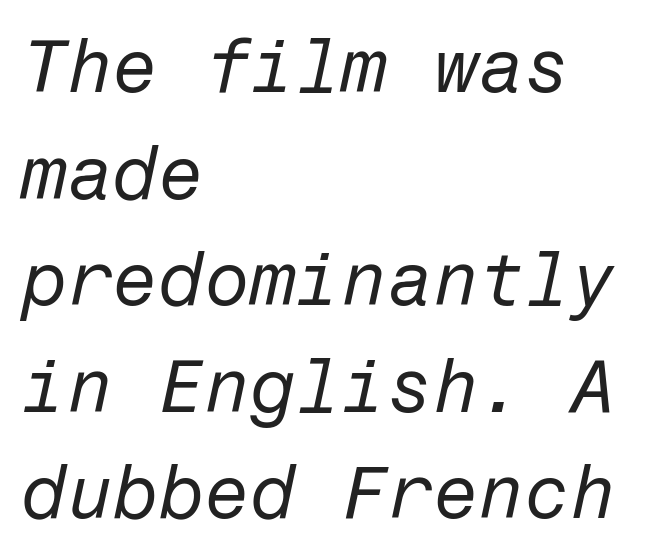
Does the lettering tilt? It does — this is italic. Honestly, the letter spacing is just normal — you wouldn't notice it. Teacher's note: observe the even left margin — that is flush-left alignment. Line spacing here is normal.
